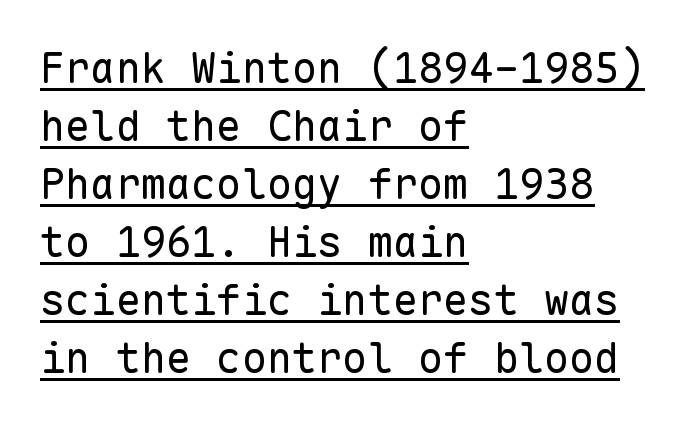
The tracking reads as untouched default to a designer's eye. A quiet, ordinary-to-light weight characterises the typeface. Stroke terminals: plain, sans-serif. The lettering stays uniformly vertical, giving the passage a roman look. Each new line begins a customary step beneath the previous one. Leftover space on each line is placed entirely after the last word.
